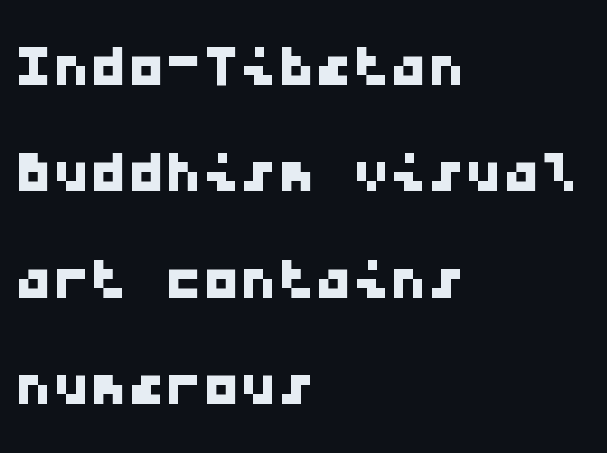
{"serif": "no", "width": "wide", "stroke_contrast": "low", "x_height": "medium", "monospaced": "yes", "underline": "no", "align": "left", "line_spacing": "normal", "line_spacing_ratio": 1.42, "letter_spacing": "normal", "letter_spacing_em": 0.0, "glyph_px": 75}
